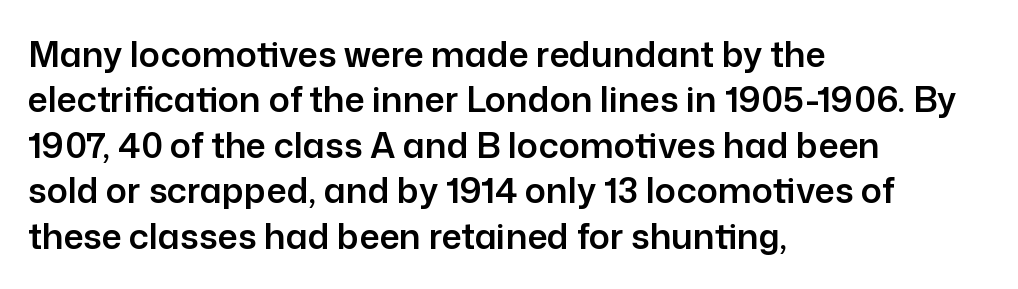
The image shows 35 px sans-serif type, upright; set left-aligned, normal line spacing (1.3x), normal letter spacing, not underlined; low stroke contrast and a medium x-height.
